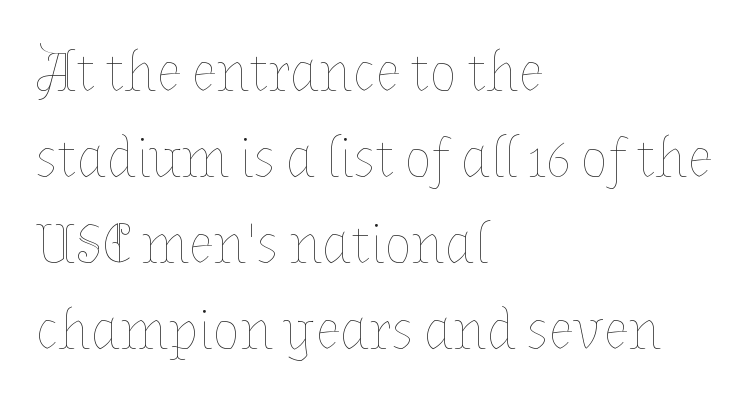
Q: Is the text bold? A: No.
Q: Is the text italic (slanted)? A: No, it is upright.
Q: Is the text underlined? A: No.
Q: How is the paragraph aligned? A: Left-aligned.
Q: Is the spacing between letters normal or unusually wide? A: Normal.
Q: Is the spacing between lines tight, normal or loose? A: Normal.
Q: Width (condensed, normal, or wide)? A: Normal.
Q: Stroke contrast? A: Low.
Q: x-height? A: Medium.
Q: Monospaced? A: No.
